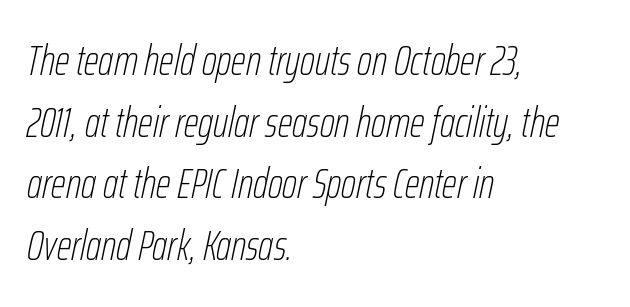
The image shows 42 px thin, condensed type, italic (leaning right); set left-aligned, normal line spacing (1.47x), normal letter spacing, not underlined; low stroke contrast and a medium x-height.
